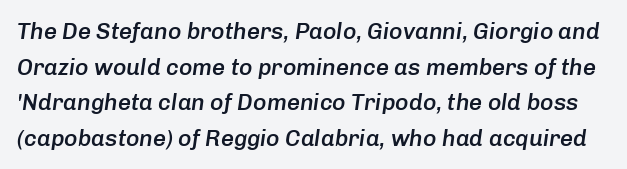
The image shows 23 px text type, italic (leaning right); set normal line spacing (1.55x), normal letter spacing, not underlined.
